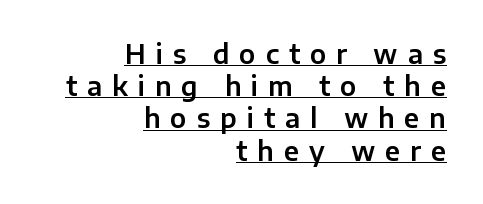
The image shows 26 px text type, upright; set right-aligned, line spacing 1.24x, unusually wide letter spacing (+0.38 em), underlined.
